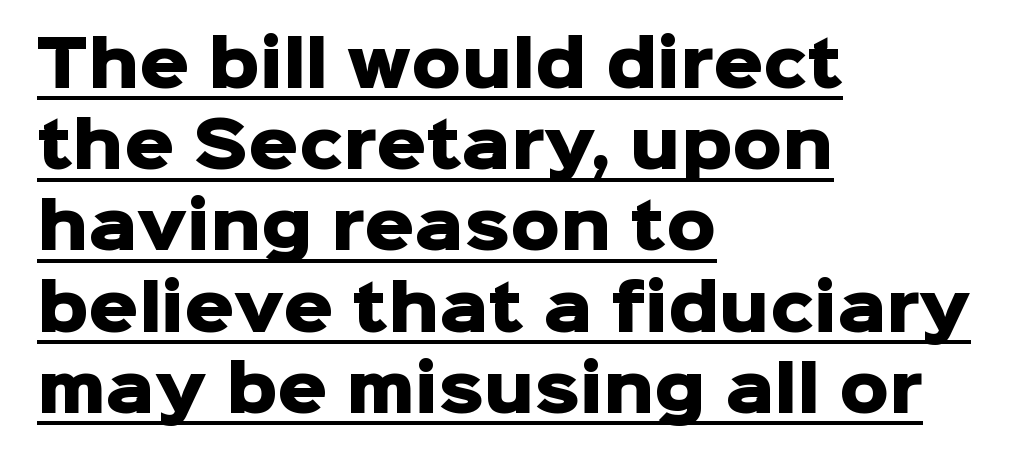
{"serif": "no", "italic": "no", "bold": "yes", "weight": "heavy", "width": "normal", "stroke_contrast": "low", "x_height": "medium", "monospaced": "no", "underline": "yes", "align": "left", "line_spacing": "normal", "line_spacing_ratio": 1.31, "letter_spacing": "normal", "letter_spacing_em": 0.0, "glyph_px": 62}
